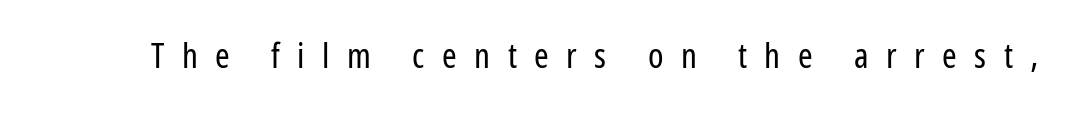
The image shows 35 px regular-weight, condensed sans-serif type, upright; set unusually wide letter spacing (+0.5 em), not underlined; low stroke contrast and a medium x-height.
